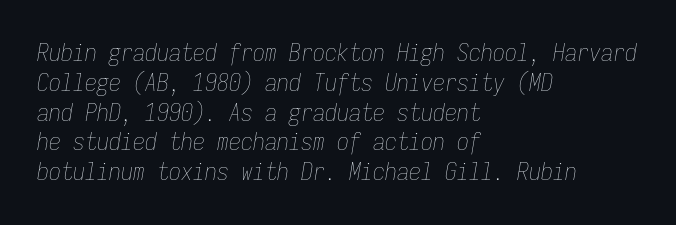
Q: Is the text bold? A: No.
Q: Is the text italic (slanted)? A: Yes, it leans right by about 9 degrees.
Q: Is the text underlined? A: No.
Q: How is the paragraph aligned? A: Left-aligned.
Q: Is the spacing between letters normal or unusually wide? A: Normal.
